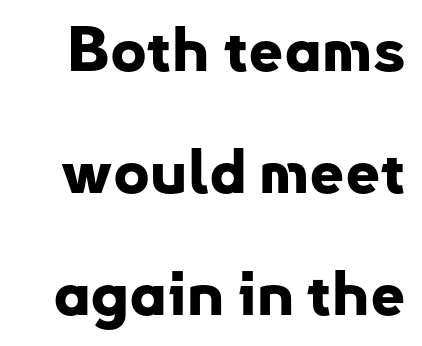
Q: Is the text bold? A: Yes.
Q: Is the text italic (slanted)? A: No, it is upright.
Q: Is the typeface a serif or a sans-serif typeface? A: Sans-serif.
Q: Is the text underlined? A: No.
Q: Is the spacing between letters normal or unusually wide? A: Normal.
Q: Is the spacing between lines tight, normal or loose? A: Loose.
Q: Width (condensed, normal, or wide)? A: Normal.
Q: Stroke contrast? A: Low.
Q: x-height? A: Small.
Q: Monospaced? A: No.
